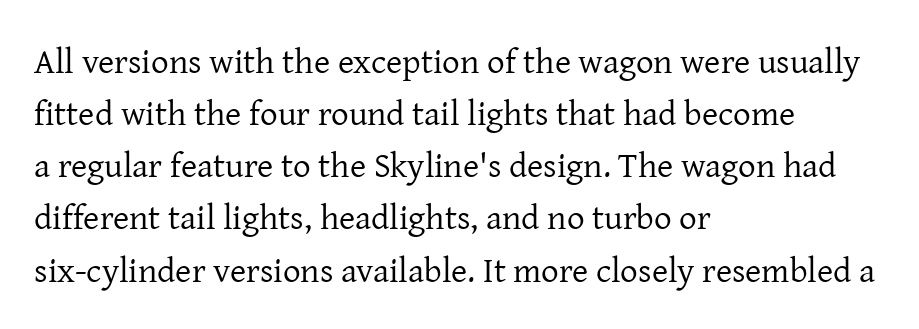
The image shows 35 px regular-weight serif type, upright; set left-aligned, normal line spacing (1.49x), normal letter spacing, not underlined; low stroke contrast and a medium x-height.
